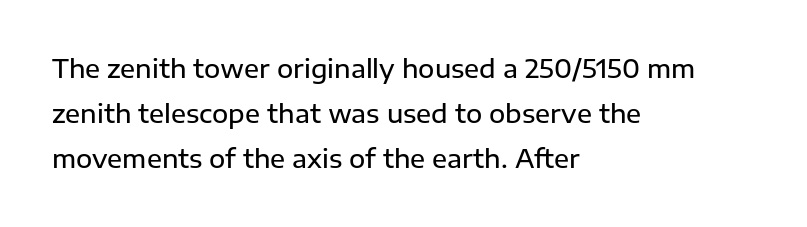
The words here are not underlined. This rendering leaves character spacing at its baseline value. A bit beefed up — I'd call it semibold rather than bold. A student would call this left alignment; a typographer would say flush left, rag right.
